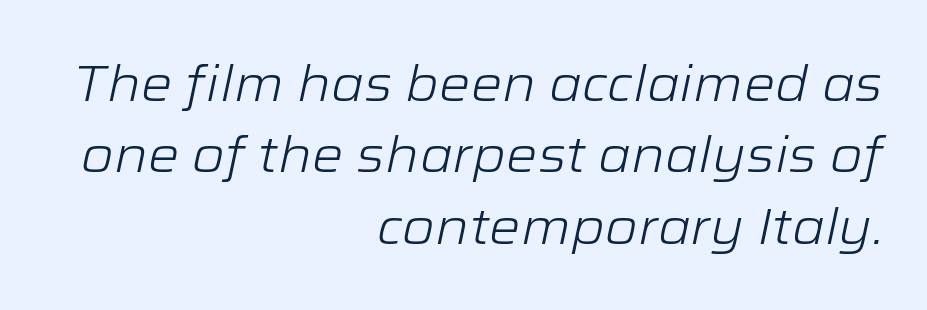
Only glyphs here, with clear space below each row. The paragraph has a hard right edge and a soft left edge. Glyph-to-glyph distance matches everyday printed text. Leading matches the norm, producing a regular column. The typesetting does not lean heavy: it is not bold.
